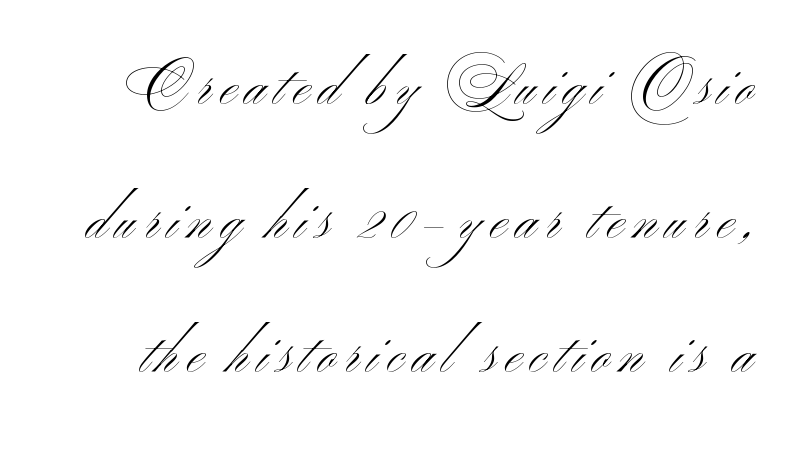
Q: Is the text bold? A: No.
Q: Is the text italic (slanted)? A: Yes.
Q: Is the typeface a serif or a sans-serif typeface? A: Sans-serif.
Q: Is the text underlined? A: No.
Q: Is the spacing between lines tight, normal or loose? A: Loose.
Q: Width (condensed, normal, or wide)? A: Wide.
Q: Stroke contrast? A: Medium.
Q: x-height? A: Small.
Q: Monospaced? A: No.
